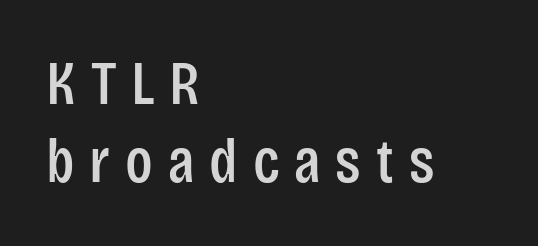
The image shows 62 px condensed sans-serif type, upright; set left-aligned, normal line spacing (1.26x), unusually wide letter spacing (+0.24 em), not underlined; low stroke contrast and a large x-height.
